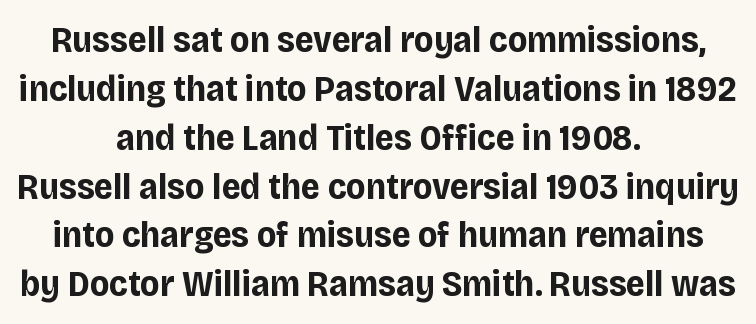
The image shows 37 px bold sans-serif type, upright; set centered, normal line spacing (1.32x), normal letter spacing, not underlined; low stroke contrast and a large x-height.
